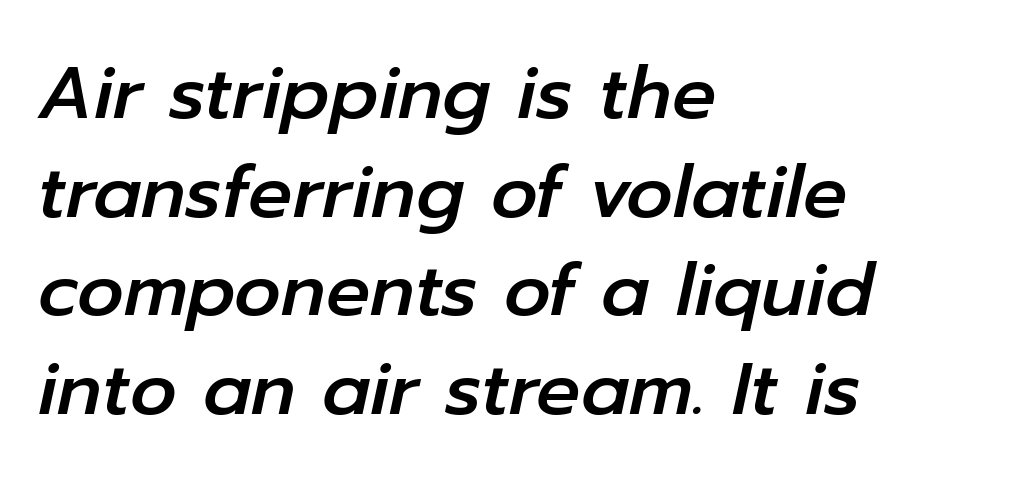
Q: Is the text italic (slanted)? A: Yes, it leans right by about 12 degrees.
Q: Is the text underlined? A: No.
Q: How is the paragraph aligned? A: Left-aligned.
Q: Is the spacing between letters normal or unusually wide? A: Normal.
Q: Is the spacing between lines tight, normal or loose? A: Normal.
Q: Width (condensed, normal, or wide)? A: Normal.
Q: Stroke contrast? A: Low.
Q: x-height? A: Medium.
Q: Monospaced? A: No.
